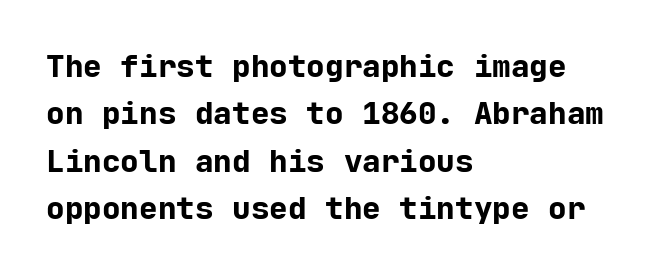
The image shows 31 px bold sans-serif type, upright, monospaced; set left-aligned, normal line spacing (1.53x), normal letter spacing, not underlined; low stroke contrast and a medium x-height.
